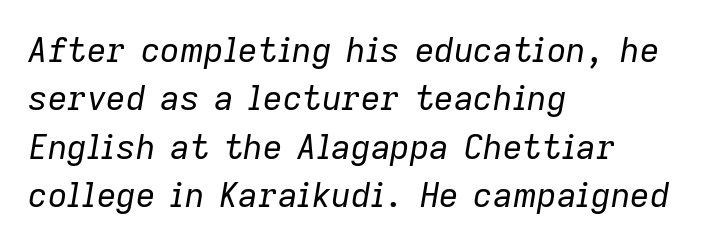
{"italic": "yes", "lean": "right", "slant_degrees": 9, "bold": "no", "weight": "regular", "width": "normal", "stroke_contrast": "low", "x_height": "medium", "monospaced": "no", "underline": "no", "align": "left", "line_spacing": "normal", "line_spacing_ratio": 1.42, "letter_spacing": "normal", "letter_spacing_em": 0.0, "glyph_px": 34}
